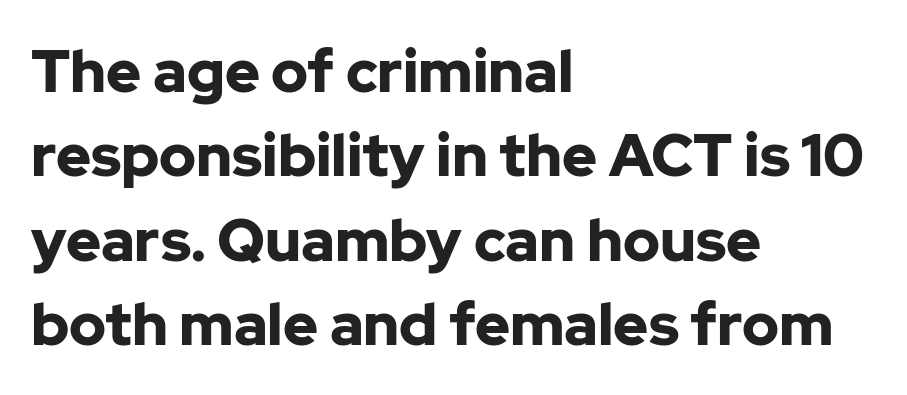
The image shows 59 px bold sans-serif type, upright; set left-aligned, normal line spacing (1.43x), normal letter spacing, not underlined; low stroke contrast and a medium x-height.
